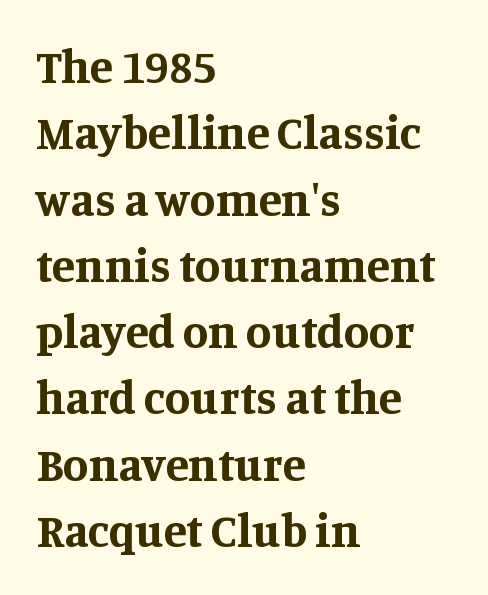
The image shows 47 px bold serif type, upright; set left-aligned, normal line spacing (1.41x), normal letter spacing, not underlined; medium stroke contrast and a large x-height.
